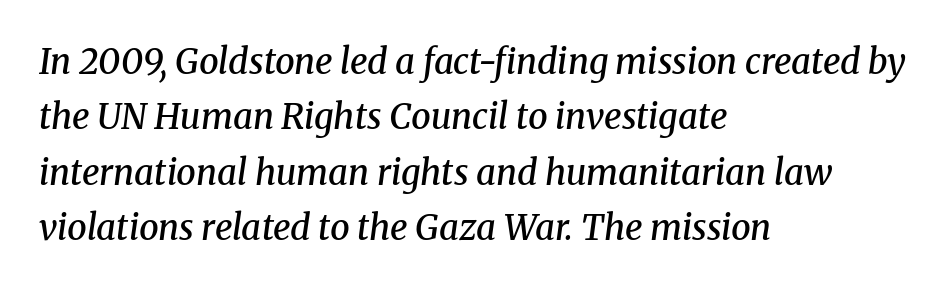
The image shows 35 px semibold serif type, italic (leaning right); set left-aligned, normal line spacing (1.58x), normal letter spacing, not underlined; medium stroke contrast and a medium x-height.
